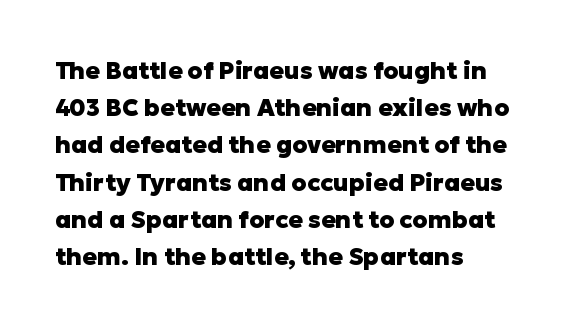
{"italic": "no", "bold": "yes", "underline": "no", "align": "left", "line_spacing": "normal", "line_spacing_ratio": 1.55, "letter_spacing": "normal", "letter_spacing_em": 0.0, "glyph_px": 24}
